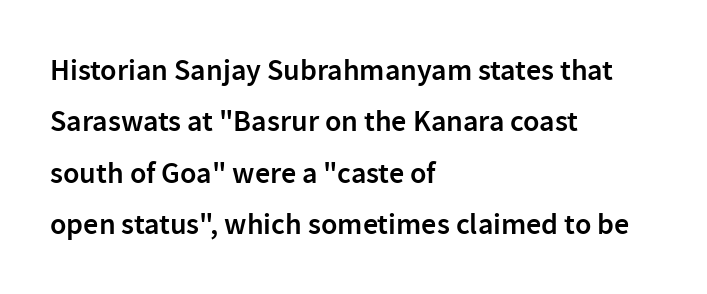
The image shows 30 px semibold sans-serif type, upright; set left-aligned, line spacing 1.71x, normal letter spacing, not underlined; low stroke contrast and a medium x-height.
